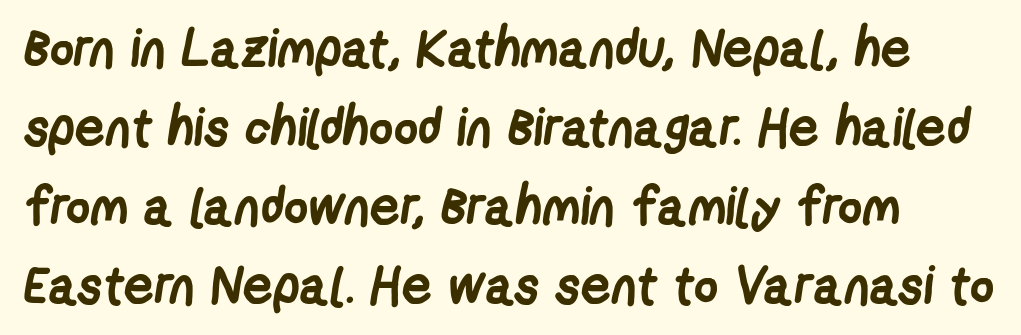
The image shows 53 px semibold, condensed sans-serif type; set left-aligned, normal line spacing (1.49x), normal letter spacing, not underlined; low stroke contrast and a medium x-height.
